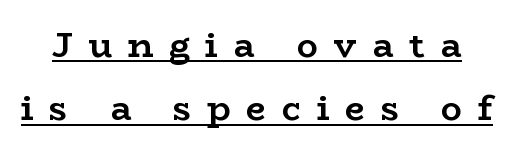
The image shows 35 px semibold, wide serif type, upright; set line spacing 1.81x, unusually wide letter spacing (+0.45 em), underlined; low stroke contrast and a medium x-height.
